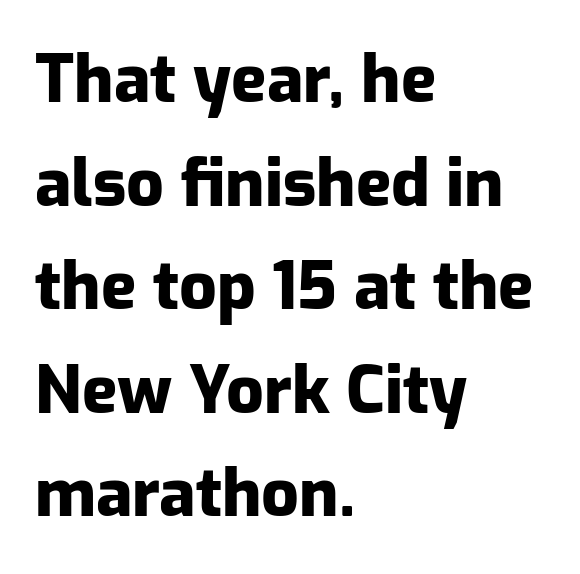
{"serif": "no", "italic": "no", "bold": "yes", "weight": "heavy", "width": "normal", "stroke_contrast": "low", "x_height": "medium", "monospaced": "no", "underline": "no", "align": "left", "line_spacing": "normal", "line_spacing_ratio": 1.57, "letter_spacing": "normal", "letter_spacing_em": 0.0, "glyph_px": 66}
